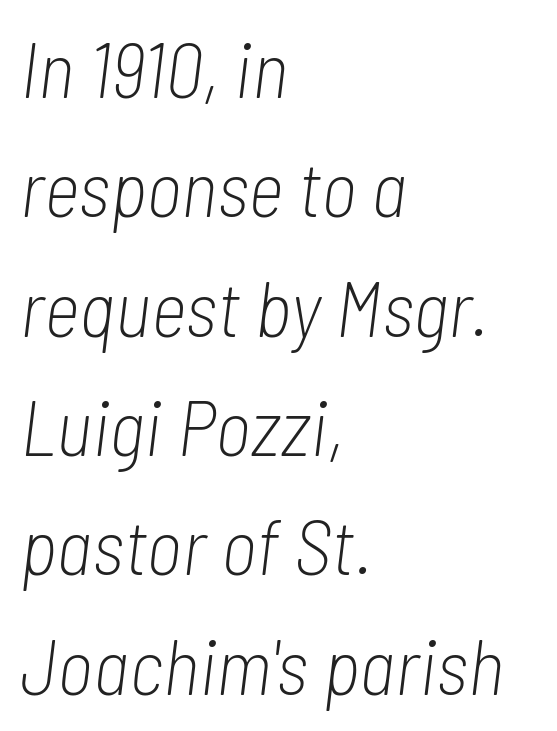
{"italic": "yes", "lean": "right", "slant_degrees": 7, "bold": "no", "weight": "light", "width": "condensed", "stroke_contrast": "low", "x_height": "medium", "monospaced": "no", "underline": "no", "align": "left", "line_spacing": "normal", "line_spacing_ratio": 1.53, "letter_spacing": "normal", "letter_spacing_em": 0.0, "glyph_px": 78}
